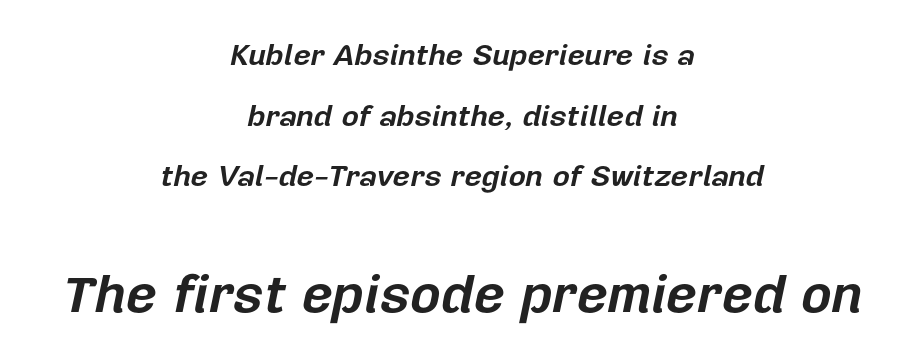
{"italic": "yes", "lean": "right", "slant_degrees": 12, "bold": "yes", "weight": "bold", "width": "normal", "stroke_contrast": "low", "x_height": "medium", "monospaced": "no", "underline": "no", "align": "center", "line_spacing": "loose", "line_spacing_ratio": 2.02, "letter_spacing": "normal", "letter_spacing_em": 0.0, "larger_block": "second", "size_ratio": 1.77, "glyph_px": 53}
